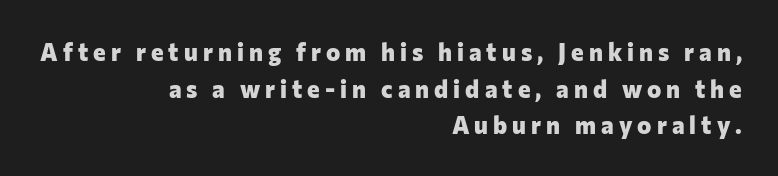
{"italic": "no", "bold": "yes", "underline": "no", "align": "right", "line_spacing": "normal", "line_spacing_ratio": 1.53, "letter_spacing": "wide", "letter_spacing_em": 0.21, "glyph_px": 24}
